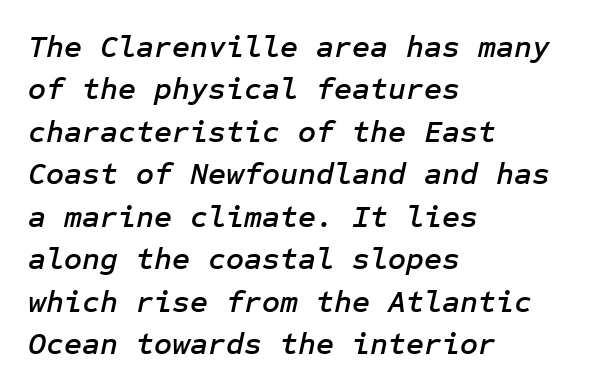
The image shows 31 px text type, italic (leaning right); set left-aligned, normal line spacing (1.37x), normal letter spacing, not underlined; low stroke contrast and a medium x-height.
